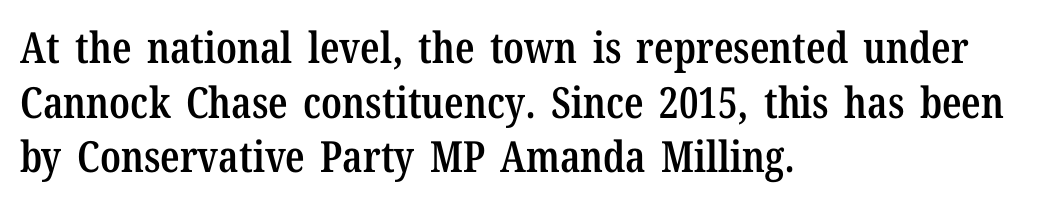
Q: Is the text bold? A: Semi-bold.
Q: Is the text italic (slanted)? A: No, it is upright.
Q: Is the typeface a serif or a sans-serif typeface? A: Serif.
Q: Is the text underlined? A: No.
Q: How is the paragraph aligned? A: Left-aligned.
Q: Is the spacing between letters normal or unusually wide? A: Normal.
Q: Is the spacing between lines tight, normal or loose? A: Normal.
Q: Width (condensed, normal, or wide)? A: Condensed.
Q: Stroke contrast? A: Low.
Q: x-height? A: Medium.
Q: Monospaced? A: No.
